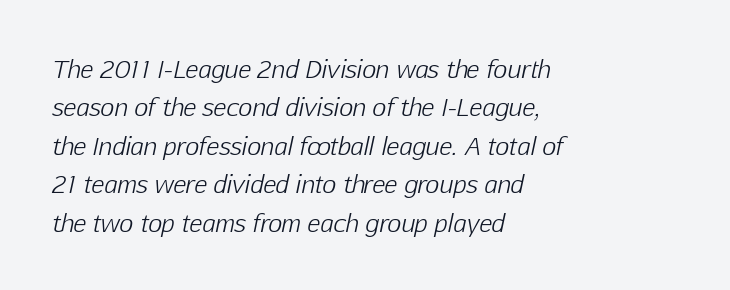
The image shows 24 px text type, italic (leaning right); set left-aligned, normal line spacing (1.6x), normal letter spacing, not underlined.
